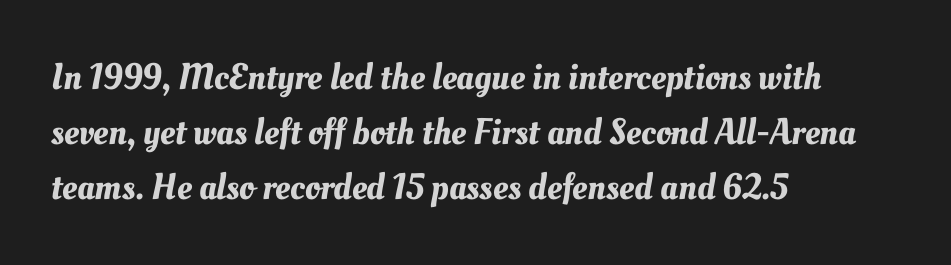
{"width": "normal", "stroke_contrast": "medium", "x_height": "small", "monospaced": "no", "underline": "no", "align": "left", "line_spacing": "normal", "line_spacing_ratio": 1.48, "letter_spacing": "normal", "letter_spacing_em": 0.0, "glyph_px": 37}
